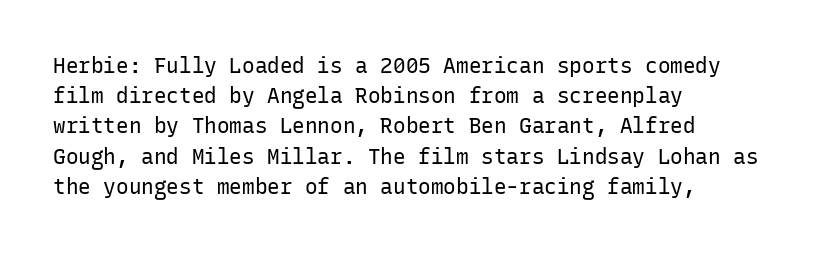
Q: Is the text bold? A: No.
Q: Is the text italic (slanted)? A: No, it is upright.
Q: Is the text underlined? A: No.
Q: How is the paragraph aligned? A: Left-aligned.
Q: Is the spacing between letters normal or unusually wide? A: Normal.
Q: Is the spacing between lines tight, normal or loose? A: Normal.
